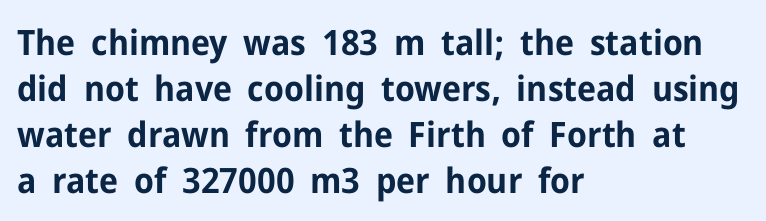
Q: Is the text bold? A: Yes.
Q: Is the text italic (slanted)? A: No, it is upright.
Q: Is the typeface a serif or a sans-serif typeface? A: Sans-serif.
Q: Is the text underlined? A: No.
Q: How is the paragraph aligned? A: Left-aligned.
Q: Is the spacing between letters normal or unusually wide? A: Normal.
Q: Is the spacing between lines tight, normal or loose? A: Normal.
Q: Width (condensed, normal, or wide)? A: Normal.
Q: Stroke contrast? A: Low.
Q: x-height? A: Medium.
Q: Monospaced? A: No.
